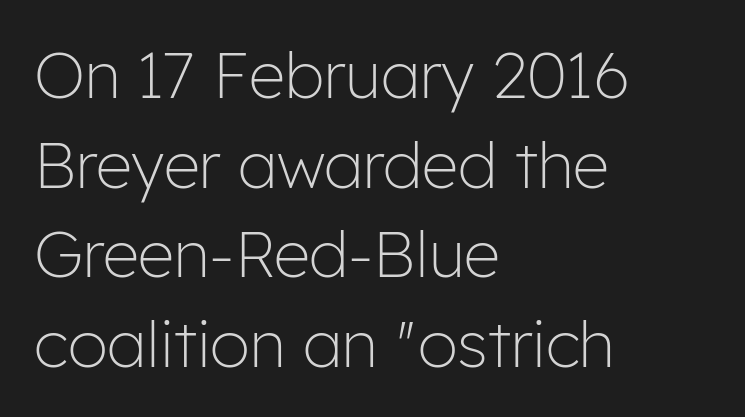
{"serif": "no", "italic": "no", "bold": "no", "weight": "light", "width": "normal", "stroke_contrast": "low", "x_height": "medium", "monospaced": "no", "underline": "no", "align": "left", "line_spacing": "normal", "line_spacing_ratio": 1.4, "letter_spacing": "normal", "letter_spacing_em": 0.0, "glyph_px": 64}
